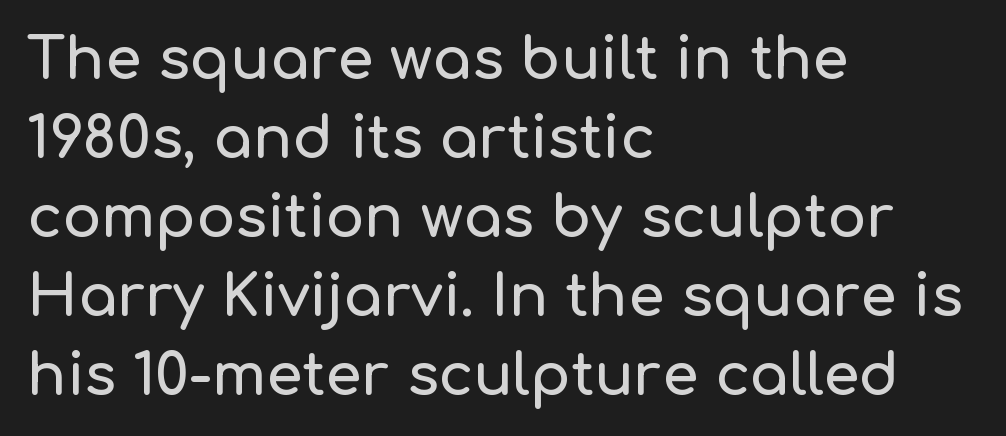
The image shows 58 px sans-serif type, upright; set left-aligned, normal line spacing (1.36x), normal letter spacing, not underlined; low stroke contrast and a medium x-height.
